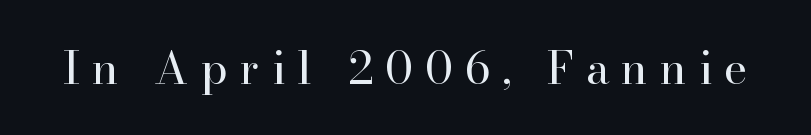
Q: Is the text bold? A: No.
Q: Is the text italic (slanted)? A: No, it is upright.
Q: Is the typeface a serif or a sans-serif typeface? A: Serif.
Q: Is the text underlined? A: No.
Q: Is the spacing between letters normal or unusually wide? A: Unusually wide.
Q: Width (condensed, normal, or wide)? A: Normal.
Q: Stroke contrast? A: High.
Q: x-height? A: Small.
Q: Monospaced? A: No.
